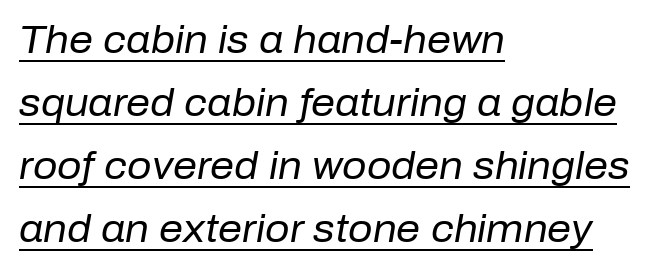
Inter-character spacing is left at the font's built-in metrics. These lines are rendered in a variable-pitch font. Check the space under the baseline: a stroke is drawn there. There's an unmistakable incline to the writing here.
